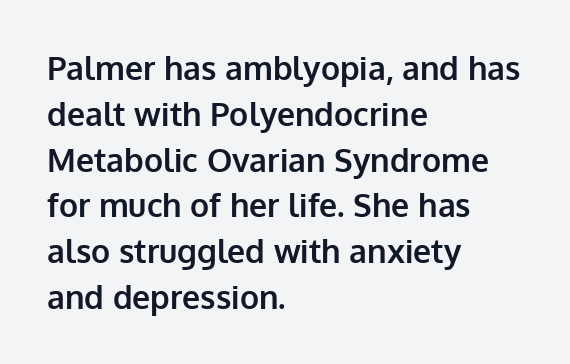
Q: Is the text bold? A: Yes.
Q: Is the text italic (slanted)? A: No, it is upright.
Q: Is the typeface a serif or a sans-serif typeface? A: Sans-serif.
Q: Is the text underlined? A: No.
Q: How is the paragraph aligned? A: Left-aligned.
Q: Is the spacing between letters normal or unusually wide? A: Normal.
Q: Is the spacing between lines tight, normal or loose? A: Normal.
Q: Width (condensed, normal, or wide)? A: Normal.
Q: Stroke contrast? A: Low.
Q: x-height? A: Medium.
Q: Monospaced? A: No.
